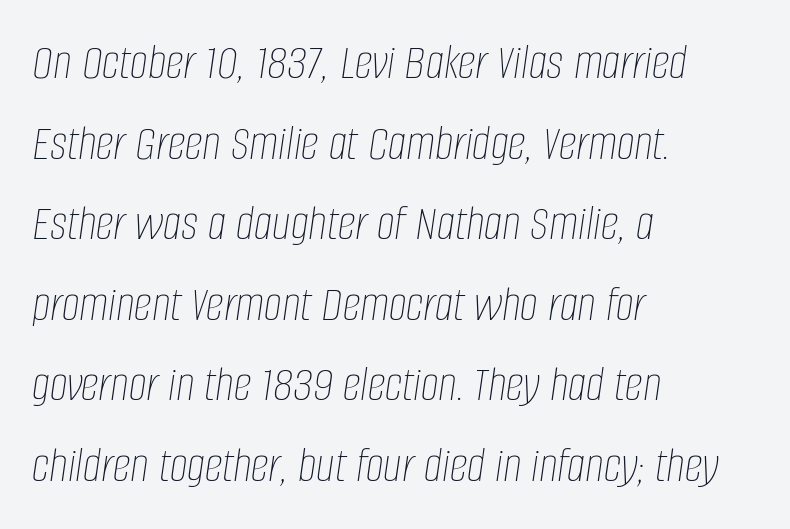
{"italic": "yes", "lean": "right", "slant_degrees": 8, "bold": "no", "weight": "thin", "width": "condensed", "stroke_contrast": "low", "x_height": "large", "monospaced": "no", "underline": "no", "align": "left", "line_spacing": "normal", "line_spacing_ratio": 1.58, "letter_spacing": "normal", "letter_spacing_em": 0.0, "glyph_px": 51}
